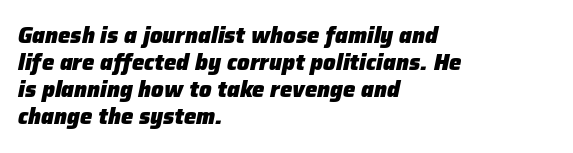
The image shows 22 px bold type, italic (leaning right); set left-aligned, line spacing 1.23x, normal letter spacing, not underlined.
